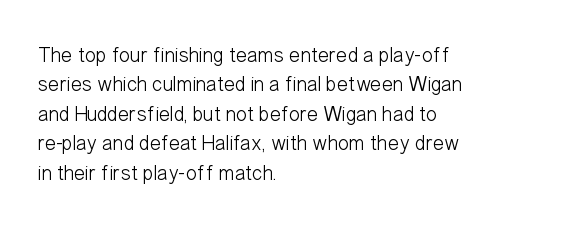
The image shows 21 px text type, upright; set left-aligned, normal line spacing (1.4x), normal letter spacing, not underlined.
